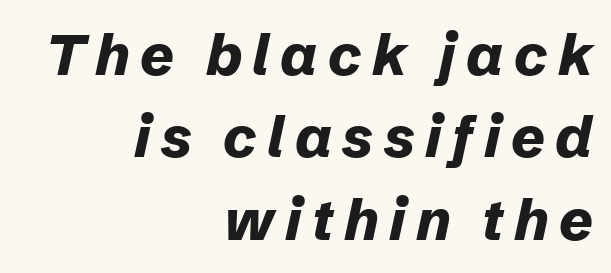
Q: Is the text bold? A: Yes.
Q: Is the text italic (slanted)? A: Yes, it leans right by about 12 degrees.
Q: Is the text underlined? A: No.
Q: How is the paragraph aligned? A: Right-aligned.
Q: Is the spacing between lines tight, normal or loose? A: Normal.
Q: Width (condensed, normal, or wide)? A: Normal.
Q: Stroke contrast? A: Low.
Q: x-height? A: Medium.
Q: Monospaced? A: No.
